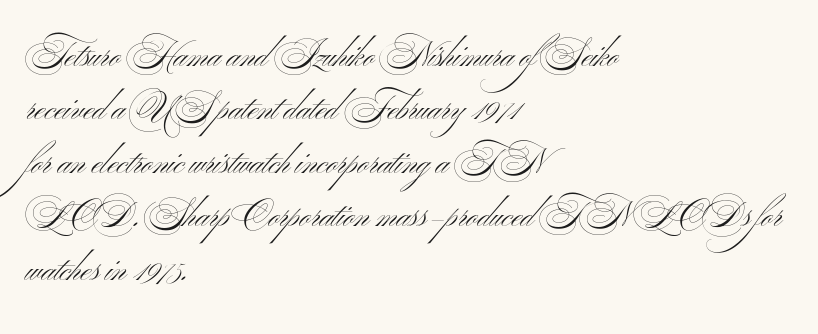
{"serif": "no", "bold": "no", "weight": "light", "width": "wide", "stroke_contrast": "medium", "x_height": "small", "monospaced": "no", "underline": "no", "align": "left", "line_spacing": "normal", "line_spacing_ratio": 1.57, "letter_spacing": "normal", "letter_spacing_em": 0.0, "glyph_px": 34}
